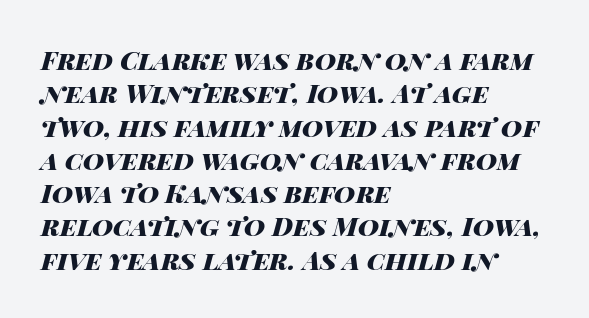
The image shows 26 px bold type, italic (leaning right); set left-aligned, normal line spacing (1.28x), normal letter spacing, not underlined.
